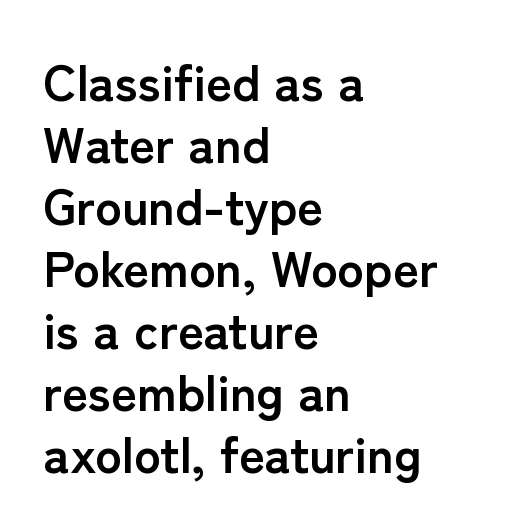
These lines are rendered in a variable-pitch font. These lines are set flush left with a ragged right edge. You can tell it's not italic because the verticals are truly vertical. The characters display no serif detailing; their extremities are plain. Clear beneath every line of the passage. The passage shown has conventional tracking throughout.
